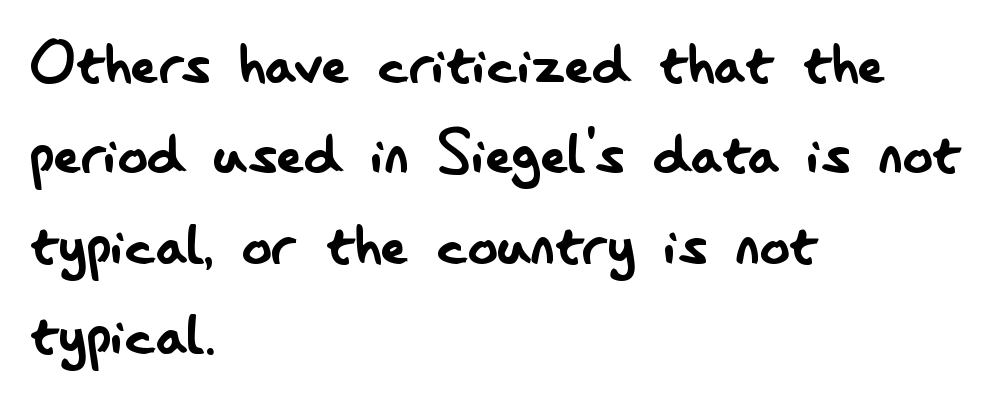
The string is rendered with underlining switched off. On a weight scale, this lands at 450 or below. Observe the ordinary spacing: letters are neighbours, not strangers. These lines are rendered in a variable-pitch font. Posture: upright roman.
